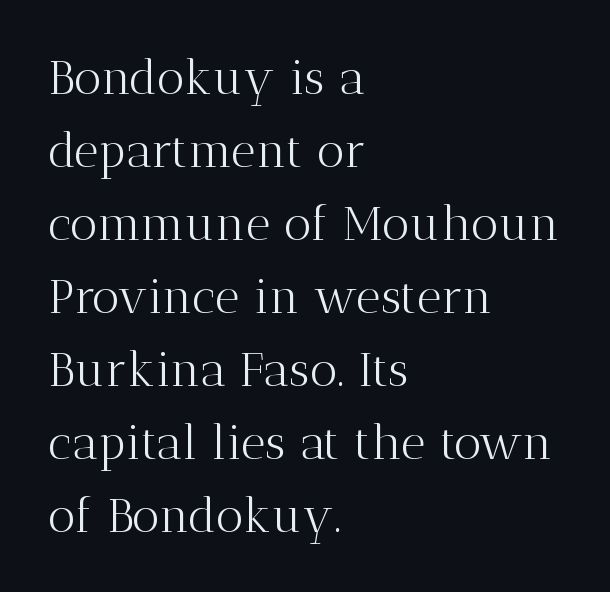
The words here are not underlined. The lettering holds an erect, upright posture throughout. Short note: letters normally spaced. This sample uses a serif face. This block has exactly the height ordinary leading produces.
